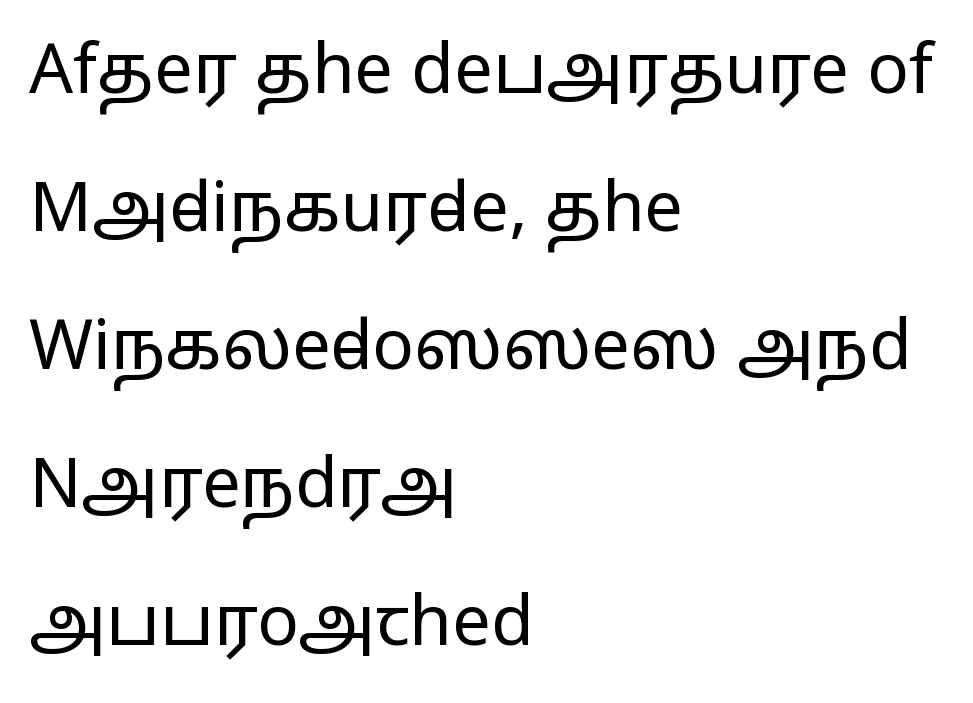
{"serif": "no", "italic": "no", "bold": "no", "weight": "regular", "width": "wide", "stroke_contrast": "low", "x_height": "medium", "monospaced": "no", "underline": "no", "align": "left", "line_spacing": "loose", "line_spacing_ratio": 2.0, "letter_spacing": "normal", "letter_spacing_em": 0.0, "glyph_px": 69}
